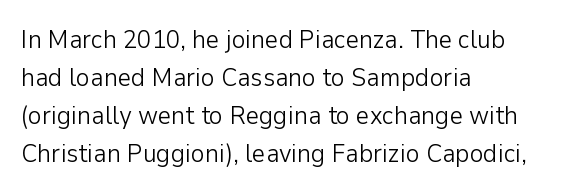
The image shows 26 px text type, upright; set left-aligned, normal line spacing (1.46x), normal letter spacing, not underlined.
